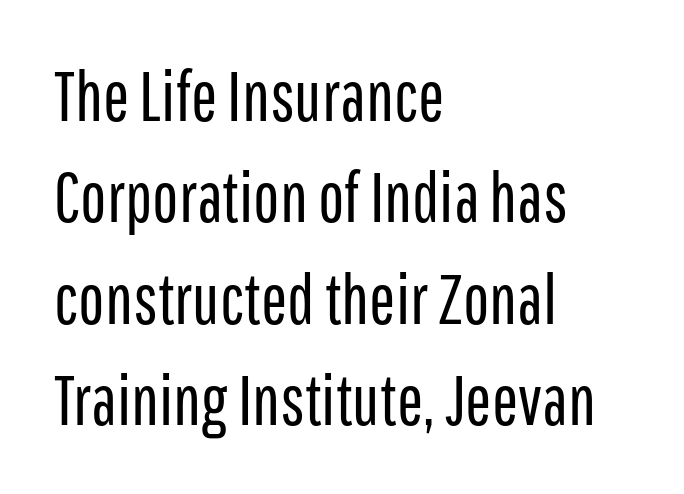
Q: Is the text bold? A: No.
Q: Is the text italic (slanted)? A: No, it is upright.
Q: Is the typeface a serif or a sans-serif typeface? A: Sans-serif.
Q: Is the text underlined? A: No.
Q: How is the paragraph aligned? A: Left-aligned.
Q: Is the spacing between letters normal or unusually wide? A: Normal.
Q: Is the spacing between lines tight, normal or loose? A: Normal.
Q: Width (condensed, normal, or wide)? A: Condensed.
Q: Stroke contrast? A: Low.
Q: x-height? A: Medium.
Q: Monospaced? A: No.
